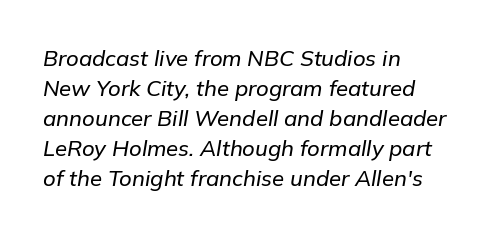
{"italic": "yes", "lean": "right", "slant_degrees": 9, "underline": "no", "align": "left", "line_spacing": "normal", "line_spacing_ratio": 1.36, "letter_spacing": "normal", "letter_spacing_em": 0.0, "glyph_px": 22}
